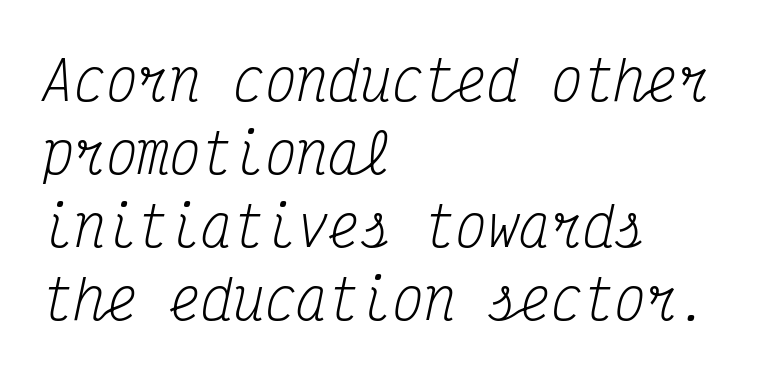
One glance says typical: line gaps are just what's usual. Type style note: has serifs. Honestly, there is no underline to notice here at all. The rendering uses typewriter-style spacing with identical character cells. Here the glyphs are tracked normally, forming tight word shapes. The rendering anchors every line to the left-hand side.
